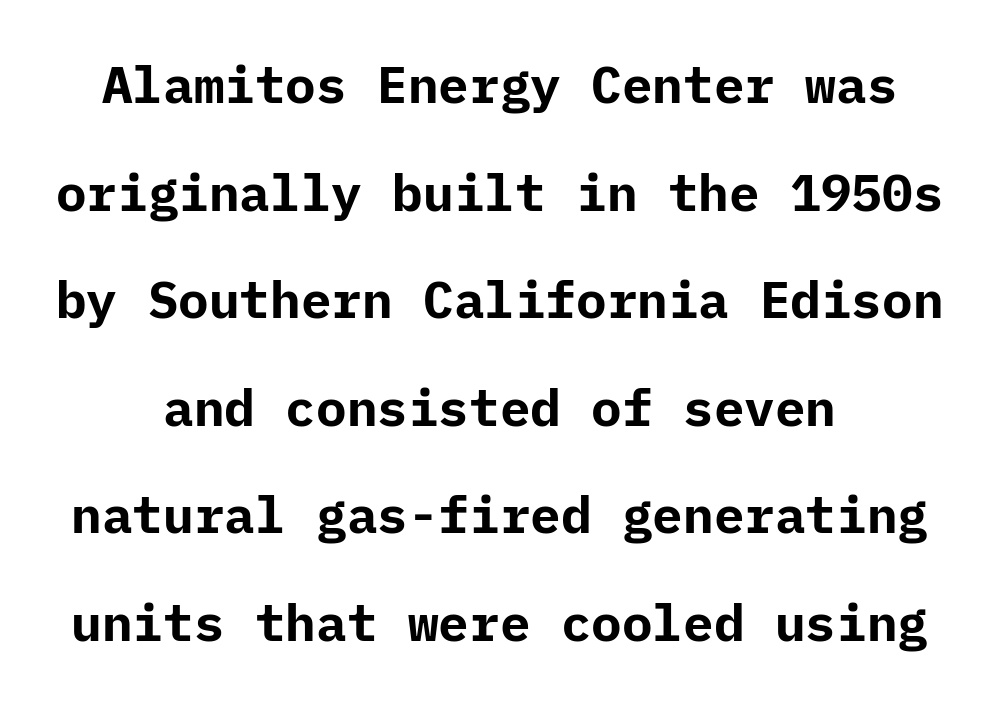
Q: Is the text bold? A: Yes.
Q: Is the text italic (slanted)? A: No, it is upright.
Q: Is the typeface a serif or a sans-serif typeface? A: Sans-serif.
Q: Is the text underlined? A: No.
Q: How is the paragraph aligned? A: Centered.
Q: Is the spacing between letters normal or unusually wide? A: Normal.
Q: Is the spacing between lines tight, normal or loose? A: Loose.
Q: Width (condensed, normal, or wide)? A: Normal.
Q: Stroke contrast? A: Low.
Q: x-height? A: Medium.
